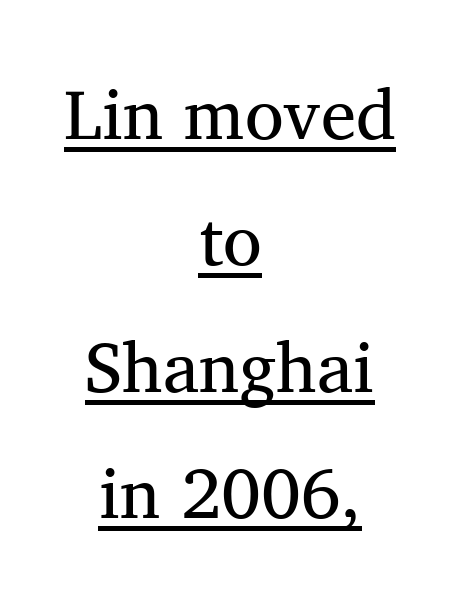
Q: Is the text bold? A: No.
Q: Is the text italic (slanted)? A: No, it is upright.
Q: Is the typeface a serif or a sans-serif typeface? A: Serif.
Q: Is the text underlined? A: Yes.
Q: How is the paragraph aligned? A: Centered.
Q: Is the spacing between letters normal or unusually wide? A: Normal.
Q: Width (condensed, normal, or wide)? A: Normal.
Q: Stroke contrast? A: Medium.
Q: x-height? A: Medium.
Q: Monospaced? A: No.
